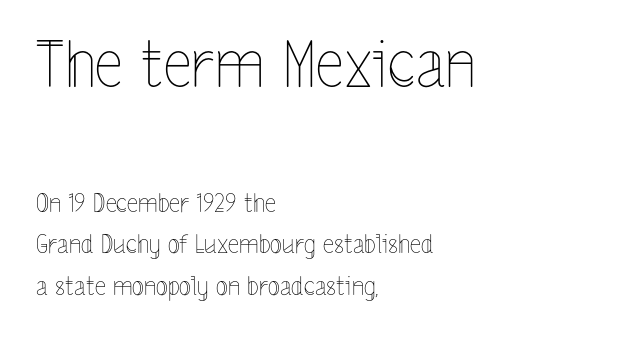
Compared with a typical body face, this is equally light or lighter still. Alignment: flush left. No extra tracking has been applied to these lines. Note the varied advance widths — an 'i' is clearly narrower than an 'm'.
